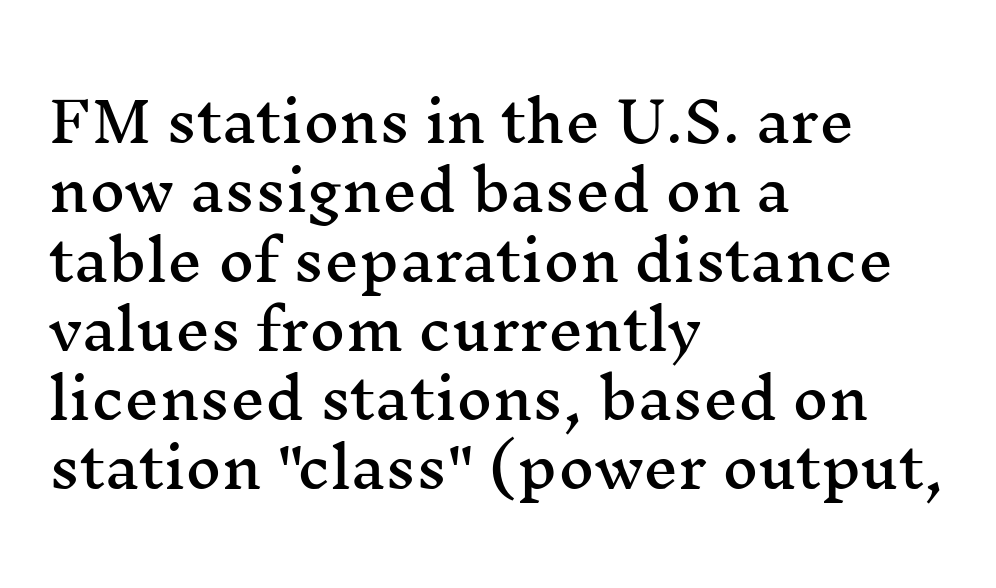
Q: Is the text italic (slanted)? A: No, it is upright.
Q: Is the typeface a serif or a sans-serif typeface? A: Serif.
Q: Is the text underlined? A: No.
Q: How is the paragraph aligned? A: Left-aligned.
Q: Is the spacing between letters normal or unusually wide? A: Normal.
Q: Is the spacing between lines tight, normal or loose? A: Normal.
Q: Width (condensed, normal, or wide)? A: Wide.
Q: Stroke contrast? A: Medium.
Q: x-height? A: Medium.
Q: Monospaced? A: No.
